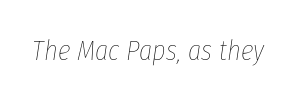
The specimen omits any rule beneath the text block's lines. Notice how the stems are inclined rather than vertical — that's the hallmark of italics. The passage shown is typed in a proportional face where columns would drift. This is not heavy type; no bold has been used. Observe the ordinary spacing: letters are neighbours, not strangers.
